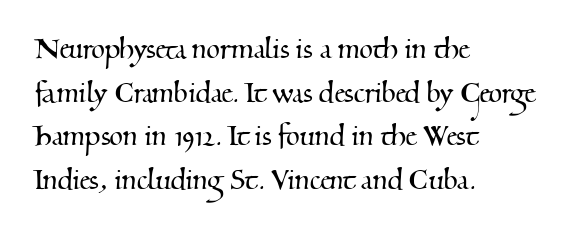
Q: Is the typeface a serif or a sans-serif typeface? A: Serif.
Q: Is the text underlined? A: No.
Q: How is the paragraph aligned? A: Left-aligned.
Q: Is the spacing between letters normal or unusually wide? A: Normal.
Q: Is the spacing between lines tight, normal or loose? A: Normal.
Q: Width (condensed, normal, or wide)? A: Normal.
Q: Stroke contrast? A: Medium.
Q: x-height? A: Small.
Q: Monospaced? A: No.
